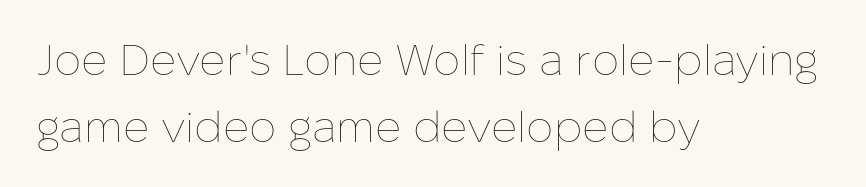
The image shows 43 px thin type, upright; set left-aligned, normal line spacing (1.55x), normal letter spacing, not underlined; low stroke contrast and a medium x-height.
